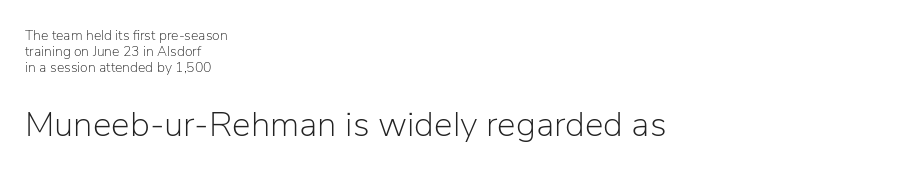
The image shows 35 px light sans-serif type, upright; set left-aligned, tight line spacing (1.13x), normal letter spacing, not underlined; the second (bottom) block is 2.5x larger; low stroke contrast and a medium x-height.
